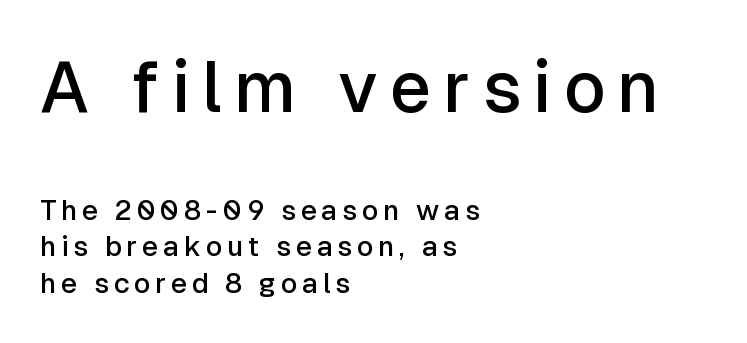
Q: Is the text bold? A: Semi-bold.
Q: Is the text italic (slanted)? A: No, it is upright.
Q: Is the typeface a serif or a sans-serif typeface? A: Sans-serif.
Q: Is the text underlined? A: No.
Q: How is the paragraph aligned? A: Left-aligned.
Q: Is the spacing between lines tight, normal or loose? A: Normal.
Q: Which block of text is set in a larger size, the first (top) or the second (bottom)? A: The first (top) one.
Q: Width (condensed, normal, or wide)? A: Normal.
Q: Stroke contrast? A: Low.
Q: x-height? A: Medium.
Q: Monospaced? A: No.
